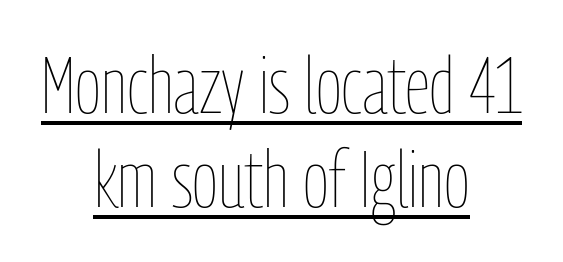
Q: Is the text bold? A: No.
Q: Is the text italic (slanted)? A: No, it is upright.
Q: Is the text underlined? A: Yes.
Q: How is the paragraph aligned? A: Centered.
Q: Is the spacing between letters normal or unusually wide? A: Normal.
Q: Width (condensed, normal, or wide)? A: Condensed.
Q: Stroke contrast? A: Low.
Q: x-height? A: Medium.
Q: Monospaced? A: No.
